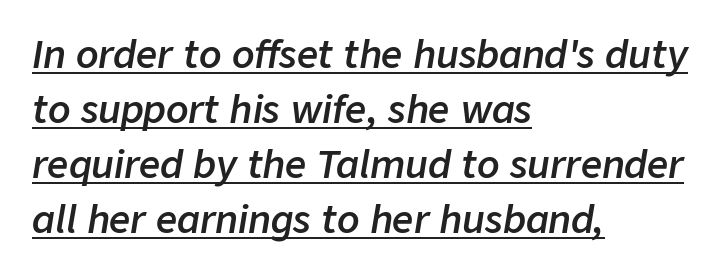
If you measured baseline to baseline, you'd find a middling distance. This is the in-between weight designers call semibold or demi. Layout note: lines flush left. The passage shown is typed in a proportional face where columns would drift. Does the lettering tilt? It does — this is italic. In terms of letterspacing, this is plain default setting.
